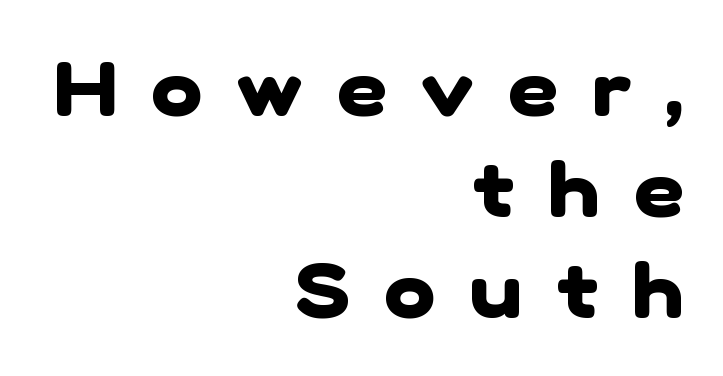
The image shows 77 px heavy sans-serif type; set right-aligned, normal line spacing (1.31x), unusually wide letter spacing (+0.45 em), not underlined; low stroke contrast and a medium x-height.
